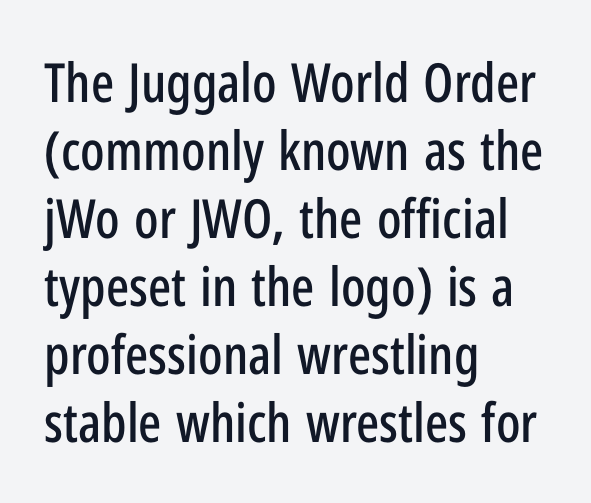
Think of a printed novel: that variable character pitch is what you see here. A bare baseline throughout the passage. What stands out about the letter spacing? Nothing — it is the standard amount. Left-aligned paragraph, ragged on the right.
